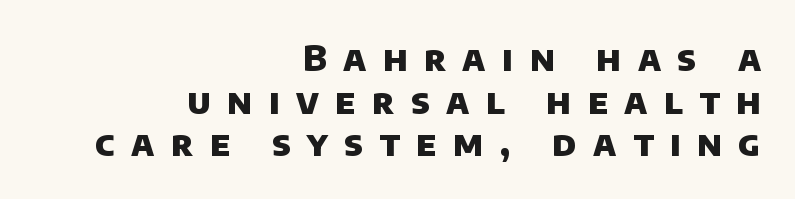
The image shows 35 px heavy sans-serif type; set right-aligned, line spacing 1.22x, unusually wide letter spacing (+0.47 em), not underlined; low stroke contrast and a large x-height.
